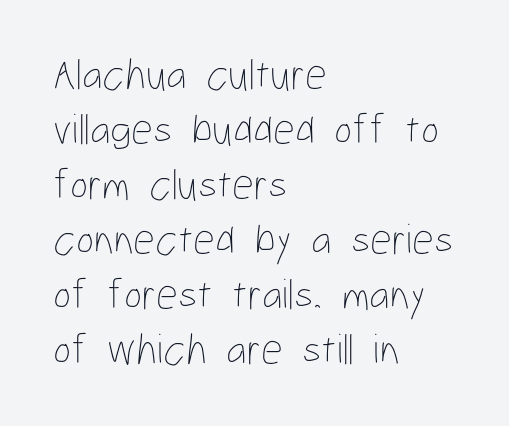
This rendering uses left alignment, leaving the right contour irregular. The gaps between neighbouring characters are ordinary and unremarkable. Spacing verdict: proportional, widths tailored to each character. Normally led — the rows are evenly, conventionally spaced. Italic: no, the glyphs are upright roman. A light-to-regular cut is what we see here.
